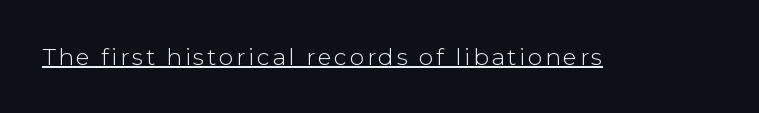
Q: Is the text bold? A: No.
Q: Is the text italic (slanted)? A: No, it is upright.
Q: Is the text underlined? A: Yes.
